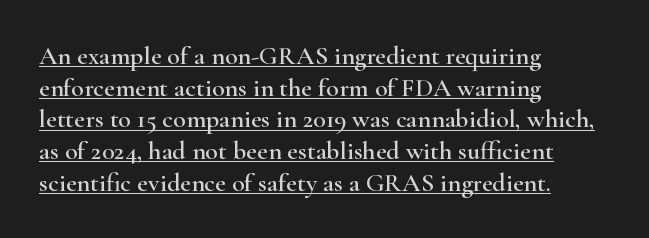
Q: Is the text italic (slanted)? A: No, it is upright.
Q: Is the text underlined? A: Yes.
Q: How is the paragraph aligned? A: Left-aligned.
Q: Is the spacing between letters normal or unusually wide? A: Normal.
